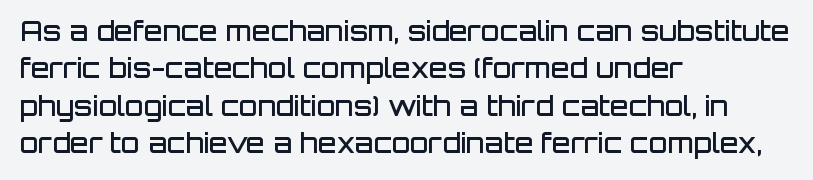
Q: Is the text bold? A: Semi-bold.
Q: Is the text italic (slanted)? A: No, it is upright.
Q: Is the text underlined? A: No.
Q: How is the paragraph aligned? A: Left-aligned.
Q: Is the spacing between letters normal or unusually wide? A: Normal.
Q: Is the spacing between lines tight, normal or loose? A: Normal.
